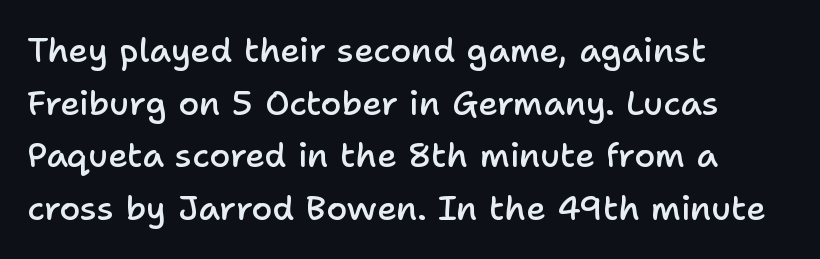
The image shows 34 px semibold sans-serif type, upright; set left-aligned, normal line spacing (1.55x), normal letter spacing, not underlined; low stroke contrast and a medium x-height.
